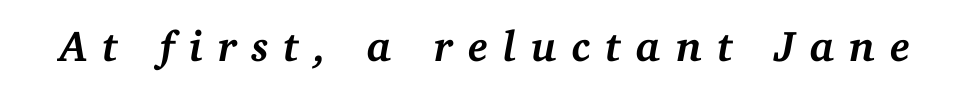
{"serif": "yes", "italic": "yes", "lean": "right", "slant_degrees": 11, "bold": "yes", "weight": "semibold", "width": "normal", "stroke_contrast": "medium", "x_height": "medium", "monospaced": "no", "underline": "no", "letter_spacing": "wide", "letter_spacing_em": 0.34, "glyph_px": 43}
